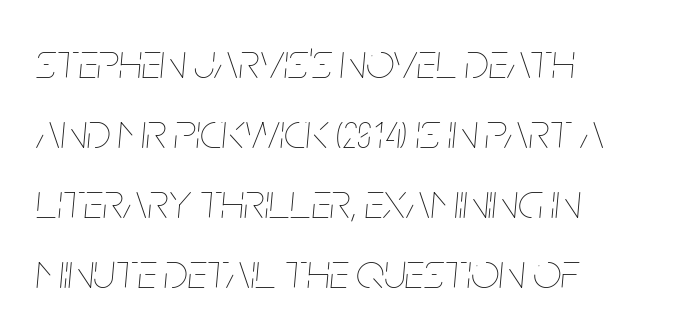
Q: Is the text bold? A: No.
Q: Is the text italic (slanted)? A: Yes, it leans right by about 5 degrees.
Q: Is the text underlined? A: No.
Q: How is the paragraph aligned? A: Left-aligned.
Q: Is the spacing between letters normal or unusually wide? A: Normal.
Q: Is the spacing between lines tight, normal or loose? A: Normal.
Q: Width (condensed, normal, or wide)? A: Condensed.
Q: Stroke contrast? A: Low.
Q: x-height? A: Large.
Q: Monospaced? A: No.
